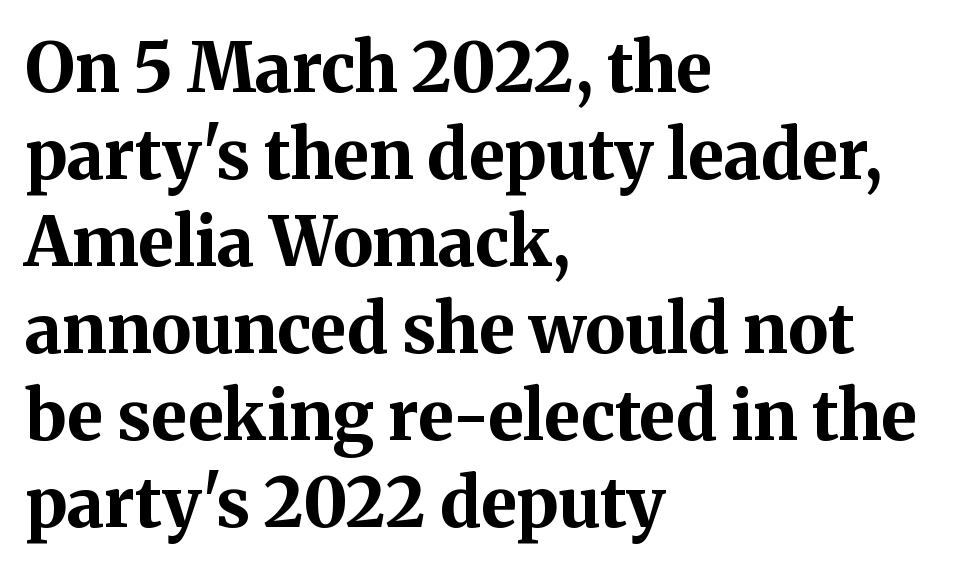
There is no visible air inserted between adjacent glyphs. These lines sit exactly where default settings would place them. It's the straight-up-and-down kind of type. Rule under the text: the space is simply empty.
